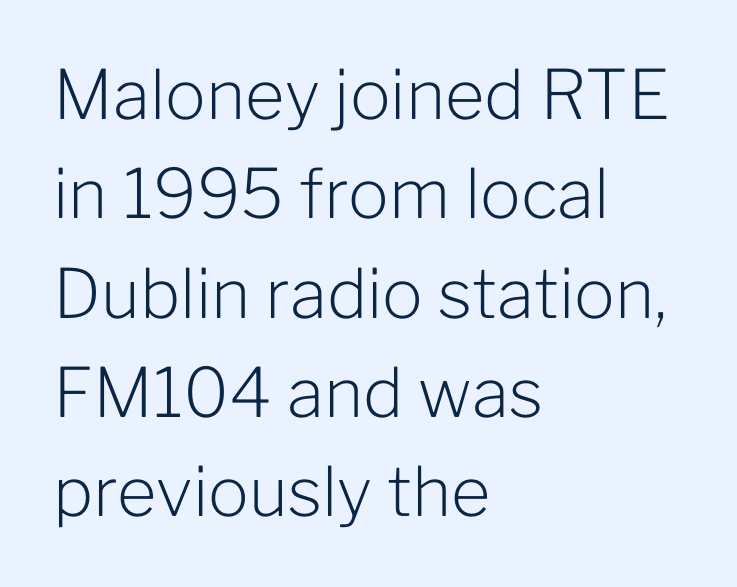
The image shows 68 px light sans-serif type, upright; set left-aligned, normal line spacing (1.46x), normal letter spacing, not underlined; low stroke contrast and a medium x-height.
